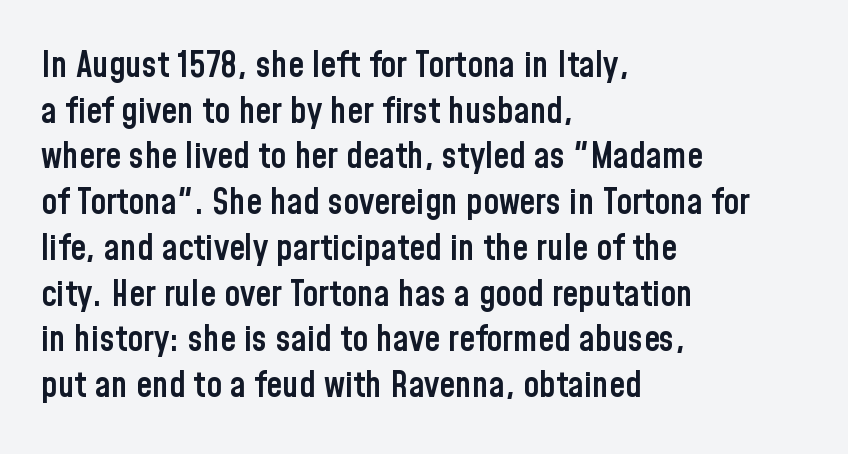
The image shows 36 px semibold, condensed sans-serif type, upright; set left-aligned, normal line spacing (1.27x), normal letter spacing, not underlined; low stroke contrast and a medium x-height.
